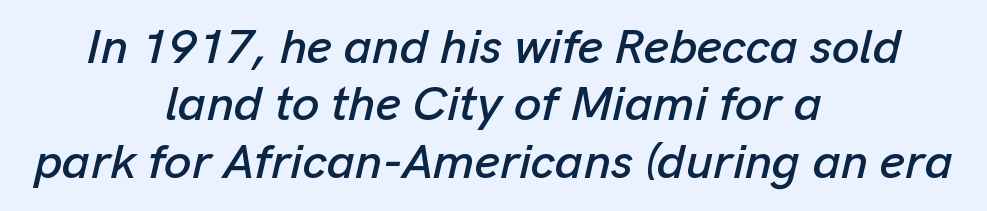
Is the block centered? Yes — each line is placed symmetrically about the middle. Yep, that's italic — everything's leaning. Check under the words: just untouched page. Spacing verdict: proportional, widths tailored to each character. Short note: letters normally spaced.
